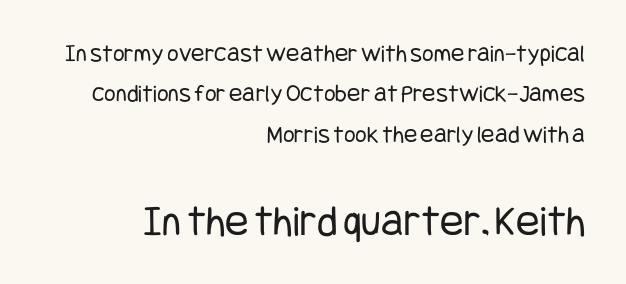
{"serif": "no", "italic": "no", "bold": "no", "weight": "regular", "width": "condensed", "stroke_contrast": "low", "x_height": "large", "underline": "no", "align": "right", "line_spacing": "normal", "line_spacing_ratio": 1.62, "letter_spacing": "normal", "letter_spacing_em": 0.0, "larger_block": "second", "size_ratio": 1.76, "glyph_px": 44}
